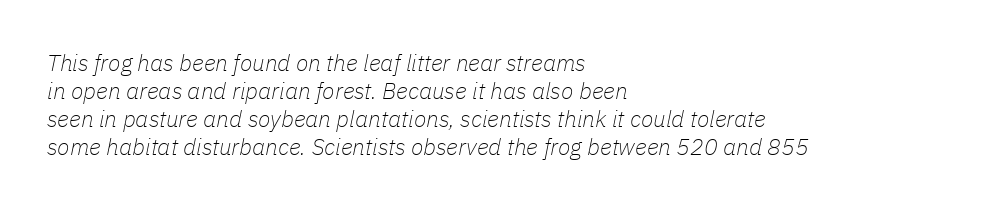
Q: Is the text bold? A: No.
Q: Is the text italic (slanted)? A: Yes, it leans right by about 11 degrees.
Q: Is the text underlined? A: No.
Q: How is the paragraph aligned? A: Left-aligned.
Q: Is the spacing between letters normal or unusually wide? A: Normal.
